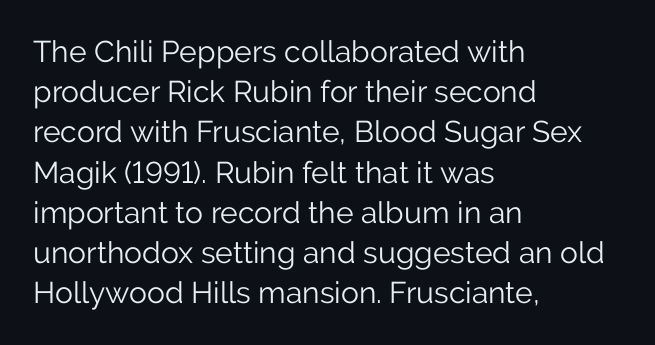
The image shows 30 px light sans-serif type, upright; set left-aligned, normal line spacing (1.34x), normal letter spacing, not underlined; low stroke contrast and a medium x-height.
